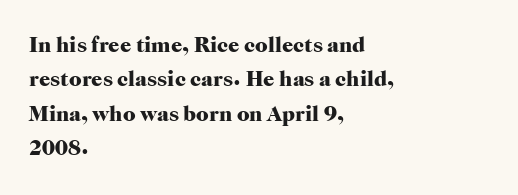
Q: Is the text bold? A: Yes.
Q: Is the text italic (slanted)? A: No, it is upright.
Q: Is the text underlined? A: No.
Q: How is the paragraph aligned? A: Left-aligned.
Q: Is the spacing between letters normal or unusually wide? A: Normal.
Q: Is the spacing between lines tight, normal or loose? A: Normal.
